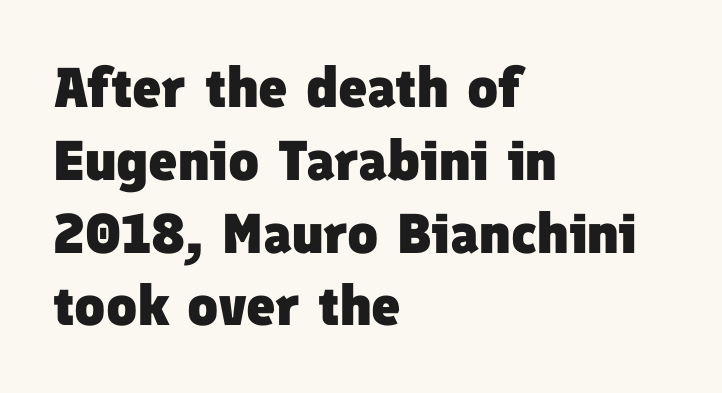
The image shows 56 px heavy sans-serif type; set left-aligned, normal line spacing (1.3x), normal letter spacing, not underlined; low stroke contrast and a medium x-height.
